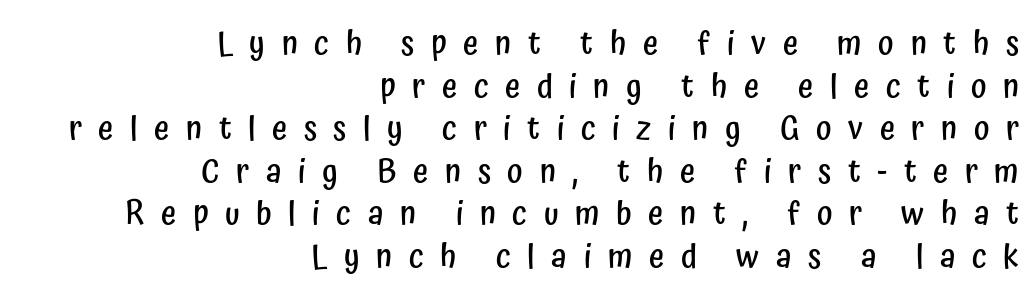
This rendering widens character spacing well past its baseline value. Slightly chunky letters — semibold, I'd say, not full bold. The foot of each line stays bare and open. Every character sits straight up, as roman type does. Each letter keeps its own natural width here, so spacing adapts to shape.
